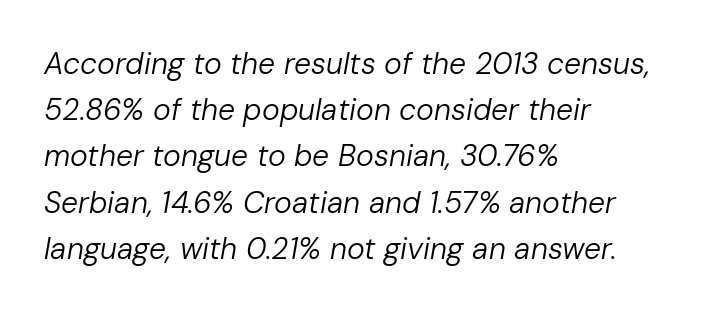
The designer left line spacing at the default. A typesetter would call this zero additional tracking. An italicized treatment has been applied to the whole sample. Unmarked baselines from the first word to the last. Note the varied advance widths — an 'i' is clearly narrower than an 'm'.
